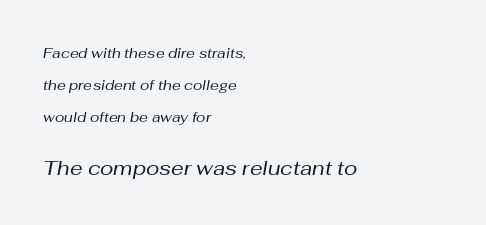
The image shows 20 px text type, italic (leaning right); set left-aligned, loose line spacing (2.27x), normal letter spacing, not underlined; the second (bottom) block is 1.43x larger.
